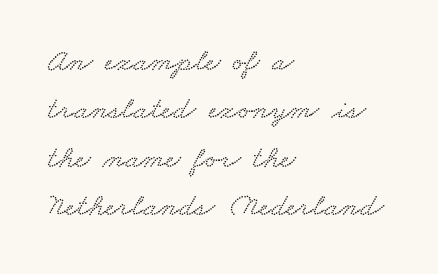
Letter spacing: default. Summary of vertical rhythm: regular, with standard interline spacing. These lines are rendered in a variable-pitch font. Leftover space on each line is placed entirely after the last word. Descenders hang freely into open space.
